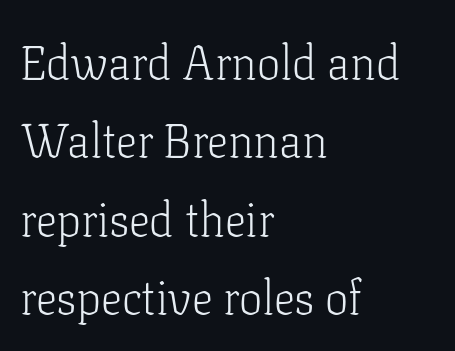
There is no visible air inserted between adjacent glyphs. Each letter keeps its own natural width here, so spacing adapts to shape. The space between consecutive lines is moderate. Only glyphs here, with clear space below each row. The compositor pushed each line to the left boundary. This rendering employs a face with finishing strokes, i.e., a serif.
